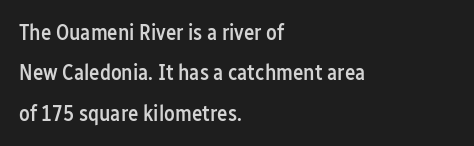
{"italic": "no", "bold": "semi", "underline": "no", "align": "left", "line_spacing_ratio": 1.83, "letter_spacing": "normal", "letter_spacing_em": 0.0, "glyph_px": 22}
